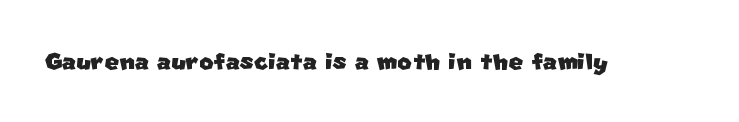
{"serif": "no", "width": "normal", "stroke_contrast": "low", "x_height": "large", "monospaced": "no", "underline": "no", "letter_spacing": "normal", "letter_spacing_em": 0.0, "glyph_px": 31}
